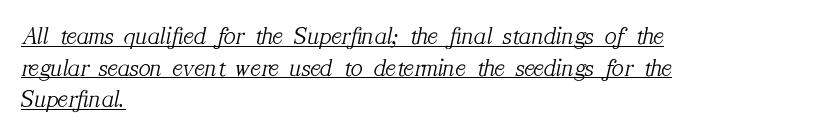
Q: Is the text bold? A: No.
Q: Is the text italic (slanted)? A: Yes, it leans right by about 12 degrees.
Q: Is the text underlined? A: Yes.
Q: How is the paragraph aligned? A: Left-aligned.
Q: Is the spacing between letters normal or unusually wide? A: Normal.
Q: Is the spacing between lines tight, normal or loose? A: Normal.
